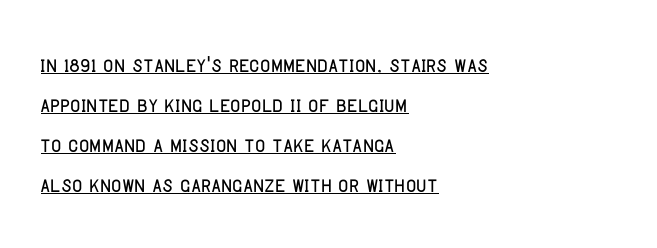
{"serif": "no", "italic": "no", "width": "condensed", "stroke_contrast": "low", "x_height": "large", "monospaced": "no", "underline": "yes", "align": "left", "line_spacing": "normal", "line_spacing_ratio": 1.43, "letter_spacing": "normal", "letter_spacing_em": 0.0, "glyph_px": 28}
